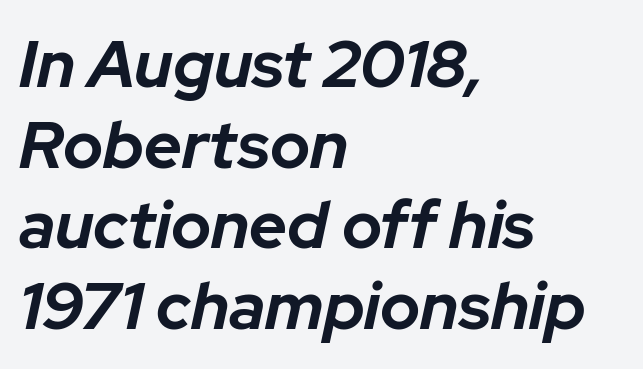
Q: Is the text bold? A: Yes.
Q: Is the text italic (slanted)? A: Yes, it leans right by about 12 degrees.
Q: Is the text underlined? A: No.
Q: How is the paragraph aligned? A: Left-aligned.
Q: Is the spacing between letters normal or unusually wide? A: Normal.
Q: Width (condensed, normal, or wide)? A: Normal.
Q: Stroke contrast? A: Low.
Q: x-height? A: Medium.
Q: Monospaced? A: No.
